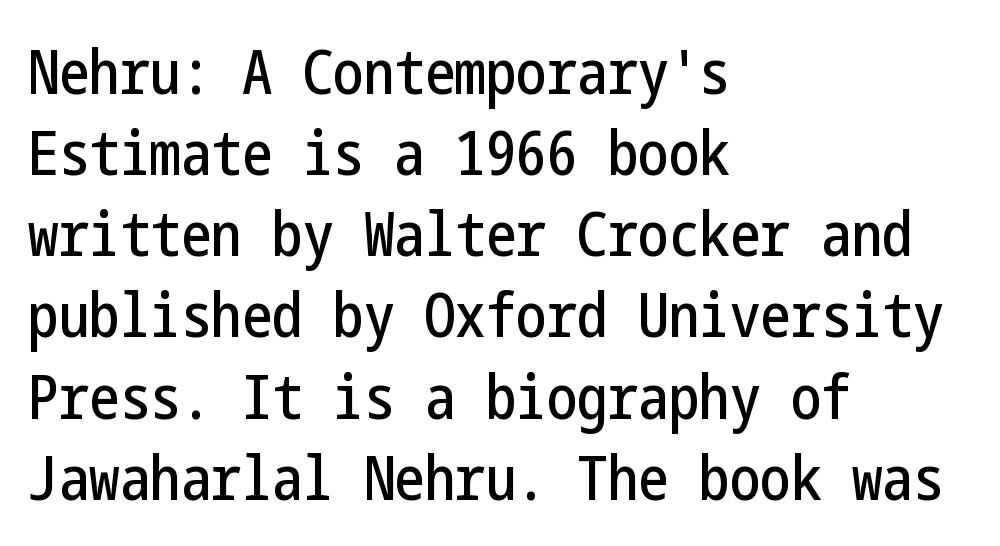
{"serif": "no", "italic": "no", "width": "condensed", "stroke_contrast": "low", "x_height": "medium", "underline": "no", "align": "left", "line_spacing": "normal", "line_spacing_ratio": 1.33, "letter_spacing": "normal", "letter_spacing_em": 0.0, "glyph_px": 61}
